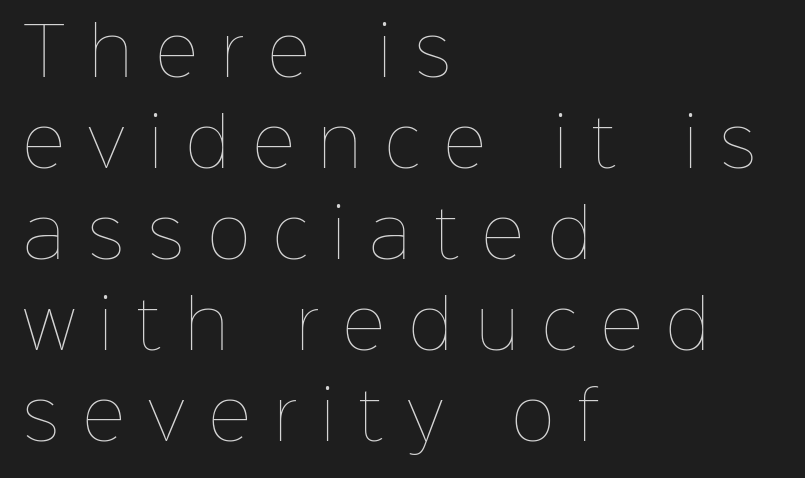
Q: Is the text bold? A: No.
Q: Is the text italic (slanted)? A: No, it is upright.
Q: Is the text underlined? A: No.
Q: How is the paragraph aligned? A: Left-aligned.
Q: Is the spacing between letters normal or unusually wide? A: Unusually wide.
Q: Is the spacing between lines tight, normal or loose? A: Normal.
Q: Width (condensed, normal, or wide)? A: Normal.
Q: Stroke contrast? A: Low.
Q: x-height? A: Medium.
Q: Monospaced? A: No.
